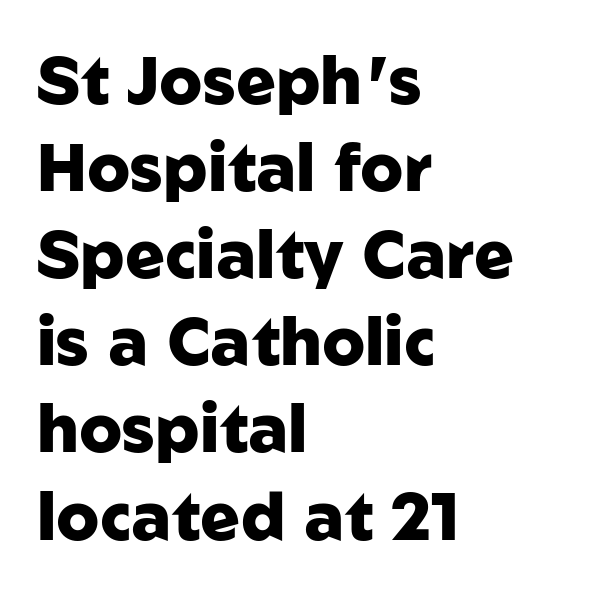
The image shows 66 px heavy sans-serif type, upright; set left-aligned, normal line spacing (1.32x), normal letter spacing, not underlined; low stroke contrast and a medium x-height.
